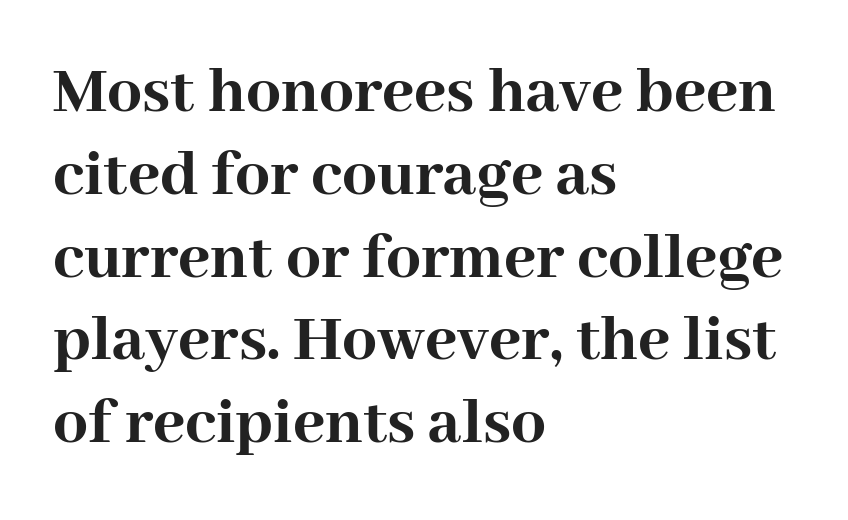
Short note: letters normally spaced. The passage shown is typeset with a serif family. The type sits square on the baseline with zero lean. Think of a printed novel: that variable character pitch is what you see here.
